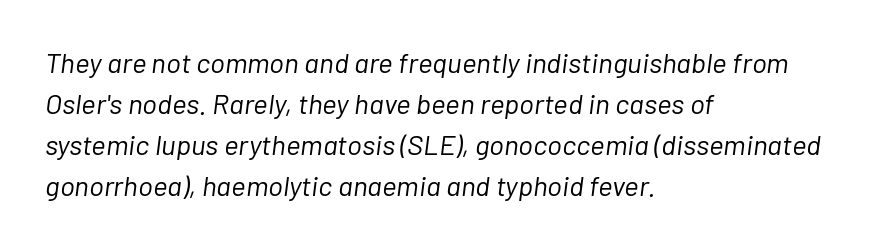
The image shows 28 px light type, italic (leaning right); set left-aligned, normal line spacing (1.47x), normal letter spacing, not underlined; low stroke contrast and a medium x-height.
